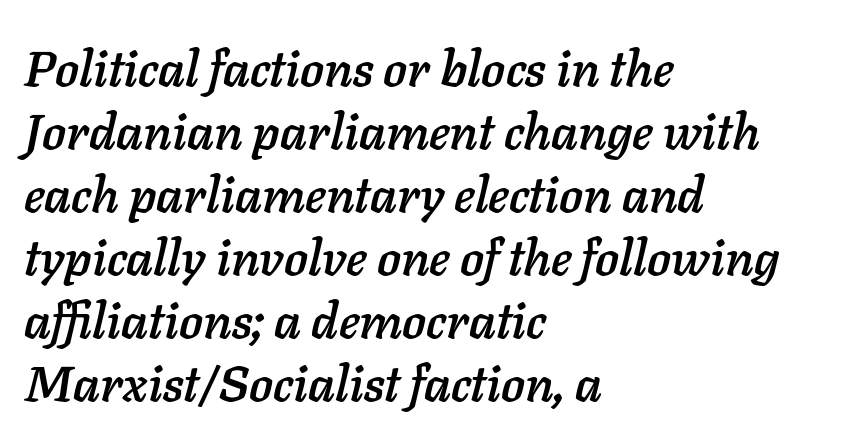
Does extra space separate the letters? No, they use regular spacing. The lines sit at an ordinary, default distance from one another. The paragraph shown leans on its left margin. Note the varied advance widths — an 'i' is clearly narrower than an 'm'. Bare-footed words on every line.
